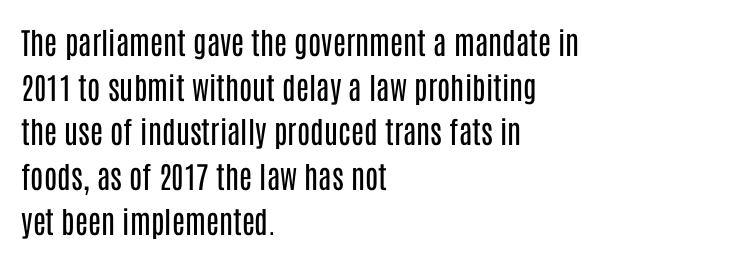
Where is the straight margin? On the left. Varying glyph widths throughout — classic text-font behaviour. Look at the tracking — it's just the regular setting, nothing added. When letters stand straight like this, we call the style roman or upright. Glance below the letters and you will spot only blank space.
